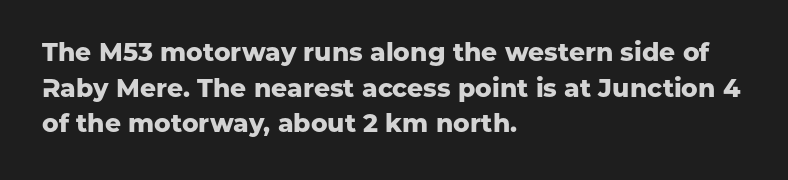
Q: Is the text bold? A: Yes.
Q: Is the text italic (slanted)? A: No, it is upright.
Q: Is the text underlined? A: No.
Q: How is the paragraph aligned? A: Left-aligned.
Q: Is the spacing between letters normal or unusually wide? A: Normal.
Q: Is the spacing between lines tight, normal or loose? A: Normal.
